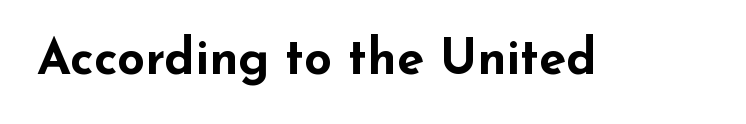
{"serif": "no", "italic": "no", "bold": "yes", "weight": "bold", "width": "wide", "stroke_contrast": "low", "x_height": "small", "monospaced": "no", "underline": "no", "letter_spacing": "normal", "letter_spacing_em": 0.0, "glyph_px": 49}
